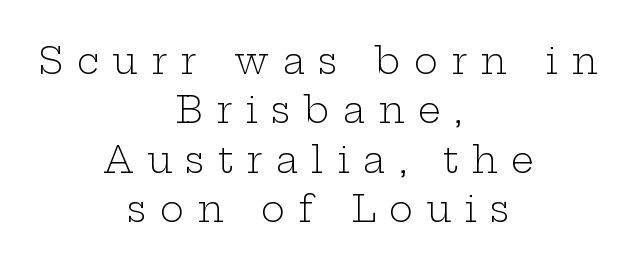
Q: Is the text bold? A: No.
Q: Is the text italic (slanted)? A: No, it is upright.
Q: Is the typeface a serif or a sans-serif typeface? A: Serif.
Q: Is the text underlined? A: No.
Q: How is the paragraph aligned? A: Centered.
Q: Is the spacing between letters normal or unusually wide? A: Unusually wide.
Q: Is the spacing between lines tight, normal or loose? A: Normal.
Q: Width (condensed, normal, or wide)? A: Wide.
Q: Stroke contrast? A: Low.
Q: x-height? A: Medium.
Q: Monospaced? A: No.
